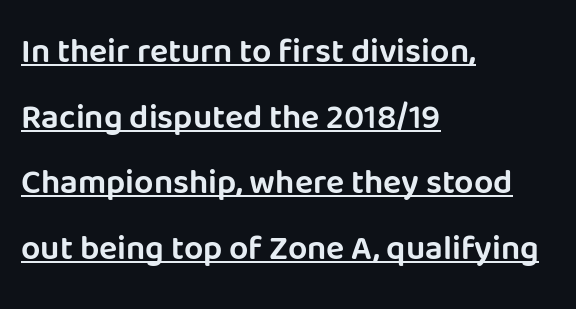
{"serif": "no", "italic": "no", "width": "normal", "stroke_contrast": "low", "x_height": "large", "monospaced": "no", "underline": "yes", "align": "left", "line_spacing": "loose", "line_spacing_ratio": 1.93, "letter_spacing": "normal", "letter_spacing_em": 0.0, "glyph_px": 34}
